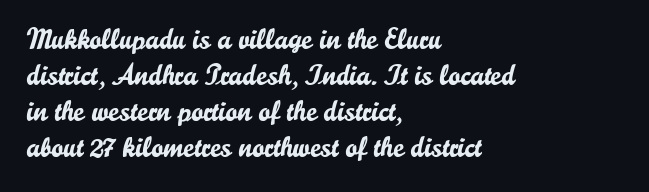
The image shows 29 px sans-serif type; set left-aligned, line spacing 1.24x, normal letter spacing, not underlined; low stroke contrast and a small x-height.
